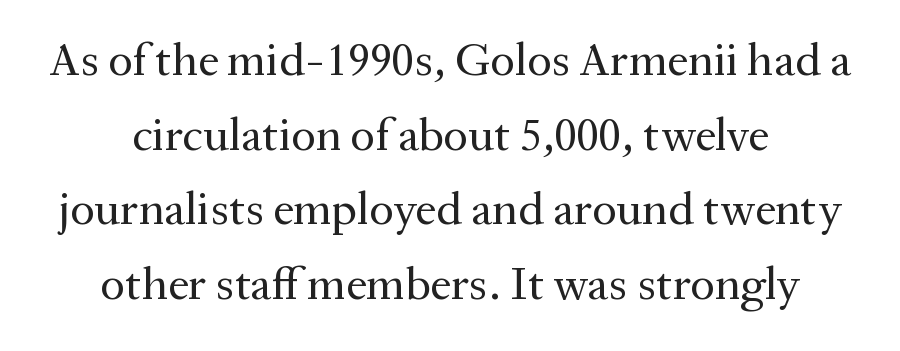
{"serif": "yes", "italic": "no", "bold": "no", "weight": "regular", "width": "normal", "stroke_contrast": "medium", "x_height": "medium", "monospaced": "no", "underline": "no", "align": "center", "line_spacing": "normal", "line_spacing_ratio": 1.59, "letter_spacing": "normal", "letter_spacing_em": 0.0, "glyph_px": 47}
